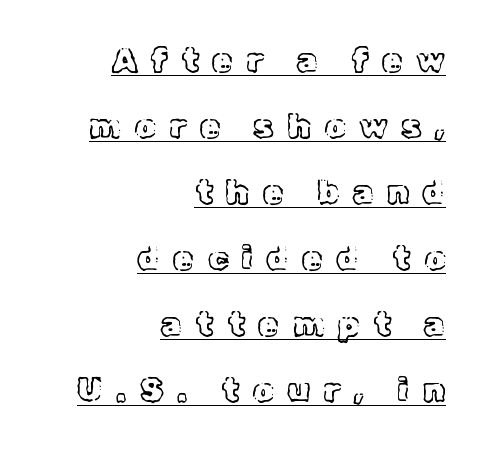
{"italic": "no", "width": "normal", "x_height": "medium", "monospaced": "no", "underline": "yes", "align": "right", "line_spacing": "loose", "line_spacing_ratio": 2.0, "letter_spacing": "wide", "letter_spacing_em": 0.42, "glyph_px": 33}
